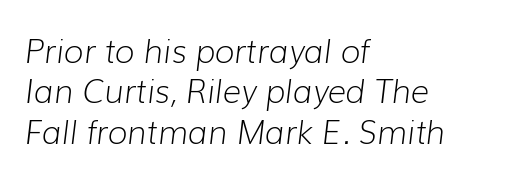
The image shows 32 px light type, italic (leaning right); set left-aligned, normal line spacing (1.26x), normal letter spacing, not underlined; low stroke contrast and a medium x-height.
